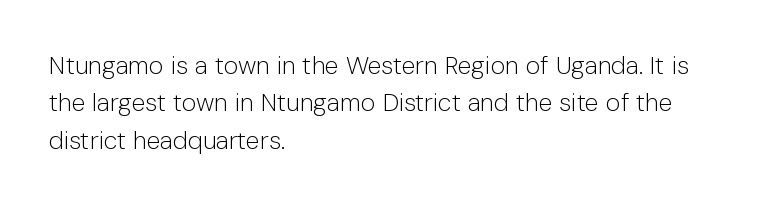
In CSS terms this would be text-align: left. Descenders are the only things crossing below the line. One glance says typical: line gaps are just what's usual. This is the regular roman posture of the typeface.
